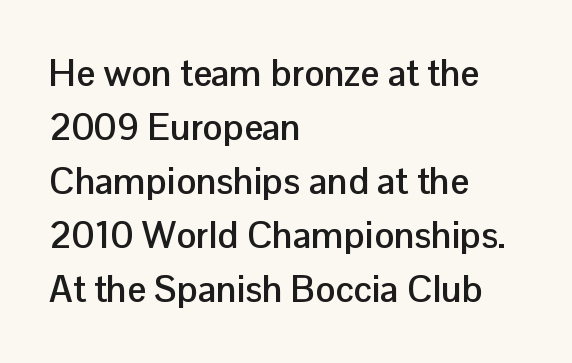
The image shows 37 px semibold sans-serif type, upright; set left-aligned, normal line spacing (1.46x), normal letter spacing, not underlined; low stroke contrast and a medium x-height.
